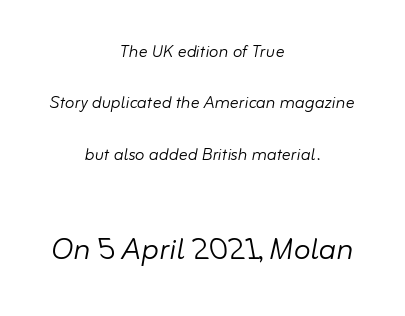
{"italic": "yes", "lean": "right", "slant_degrees": 10, "bold": "no", "weight": "light", "width": "normal", "stroke_contrast": "low", "x_height": "small", "monospaced": "no", "underline": "no", "align": "center", "line_spacing": "loose", "line_spacing_ratio": 2.34, "letter_spacing": "normal", "letter_spacing_em": 0.0, "larger_block": "second", "size_ratio": 1.77, "glyph_px": 39}
